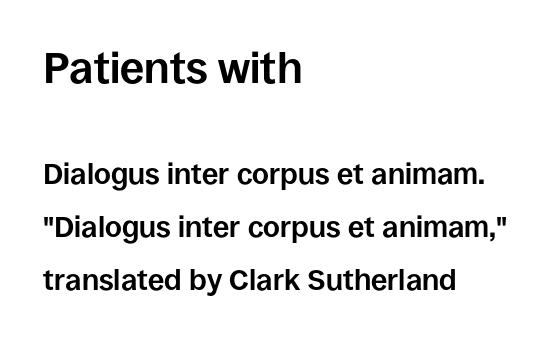
Q: Is the text bold? A: Yes.
Q: Is the text italic (slanted)? A: No, it is upright.
Q: Is the typeface a serif or a sans-serif typeface? A: Sans-serif.
Q: Is the text underlined? A: No.
Q: How is the paragraph aligned? A: Left-aligned.
Q: Is the spacing between letters normal or unusually wide? A: Normal.
Q: Which block of text is set in a larger size, the first (top) or the second (bottom)? A: The first (top) one.
Q: Width (condensed, normal, or wide)? A: Normal.
Q: Stroke contrast? A: Low.
Q: x-height? A: Large.
Q: Monospaced? A: No.
